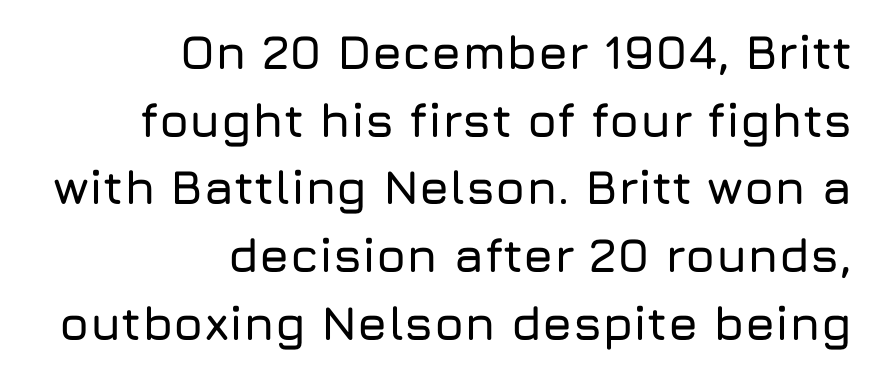
The strip under each line holds only bare page. The rows are spaced the way most documents space them. The rendering keeps characters at their native spacing. A sans-serif font was chosen for this passage. Which margin do the lines hug? The right one — the left edge is uneven. Character widths vary here, with narrow letters taking less room than wide ones.
